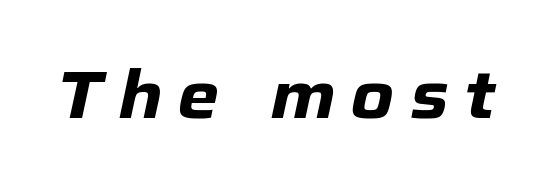
The image shows 67 px heavy type, italic (leaning right); set unusually wide letter spacing (+0.23 em), not underlined; low stroke contrast and a medium x-height.
